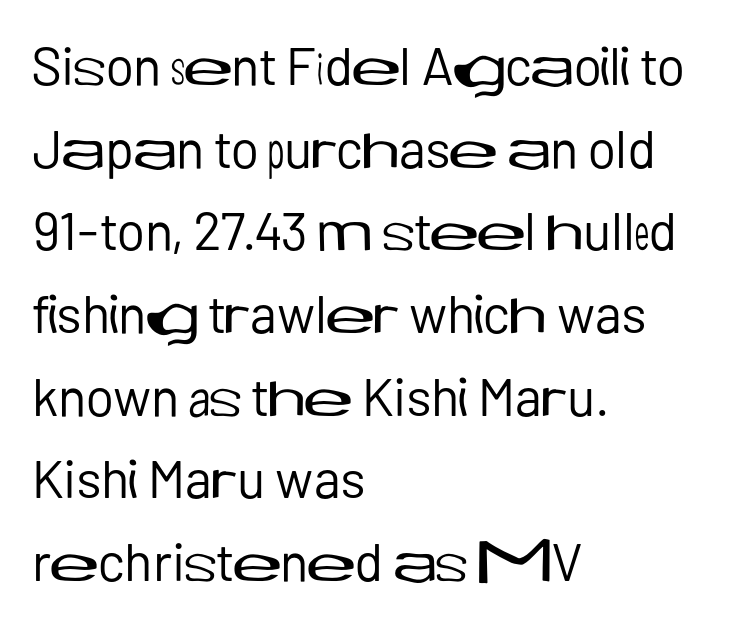
Quick note: underline off. The rendering uses natural spacing where letterforms have individual widths. Line beginnings align vertically; line endings do not. Font category for this specimen: sans-serif. Compared with typical body copy, the letter spacing here is the same.
